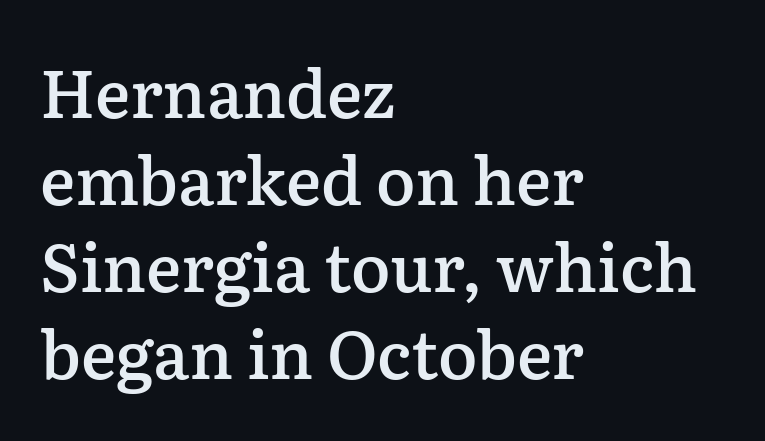
{"serif": "yes", "italic": "no", "bold": "semi", "weight": "semibold", "width": "normal", "stroke_contrast": "low", "x_height": "medium", "monospaced": "no", "underline": "no", "align": "left", "line_spacing": "normal", "line_spacing_ratio": 1.32, "letter_spacing": "normal", "letter_spacing_em": 0.0, "glyph_px": 66}
